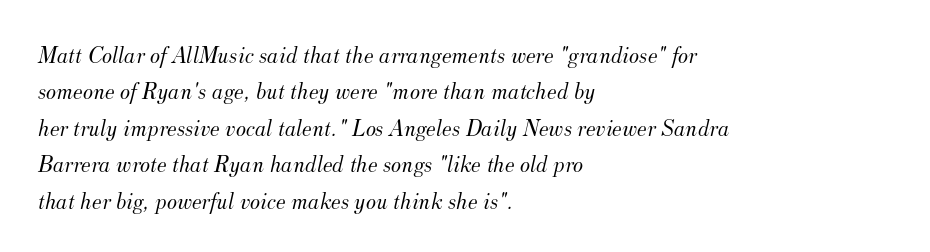
Left-aligned paragraph, ragged on the right. Vertically, the passage feels balanced, rows spaced as you'd expect. Is the stroke heavy? The answer is a plain regular-or-lighter. Descenders hang freely into open space. The typography opts for an oblique posture over an upright one. The letterforms sit shoulder to shoulder at normal distance.
